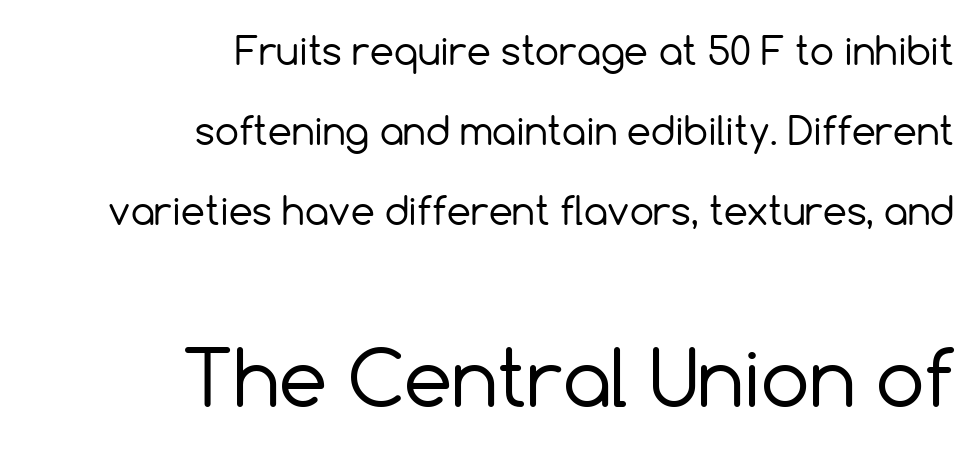
{"serif": "no", "italic": "no", "bold": "no", "weight": "regular", "width": "normal", "x_height": "medium", "monospaced": "no", "underline": "no", "align": "right", "line_spacing": "loose", "line_spacing_ratio": 2.11, "letter_spacing": "normal", "letter_spacing_em": 0.0, "larger_block": "second", "size_ratio": 2.03, "glyph_px": 77}
